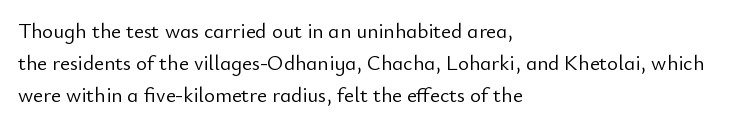
The image shows 21 px text type, upright; set left-aligned, normal line spacing (1.52x), normal letter spacing, not underlined.
